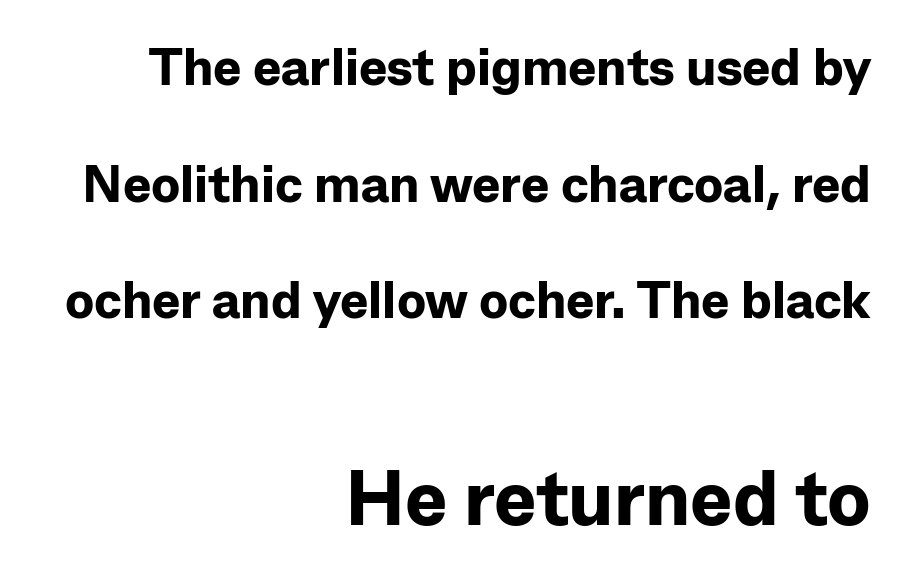
Unmarked baselines from the first word to the last. The rendering enlarges the type as you move from the upper chunk to the lower. The passage shown is typed in a proportional face where columns would drift. The rendering shows plain stroke endings on the letterforms — a sans-serif design. The gaps between neighbouring characters are ordinary and unremarkable. Compared with a flush-left layout, this one pins lines to the opposite, right side.
